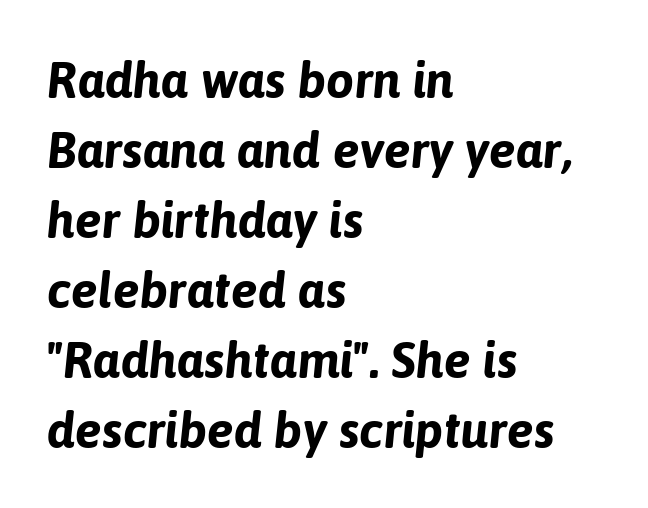
The image shows 50 px bold type, italic (leaning right); set left-aligned, normal line spacing (1.4x), normal letter spacing, not underlined; low stroke contrast and a medium x-height.
